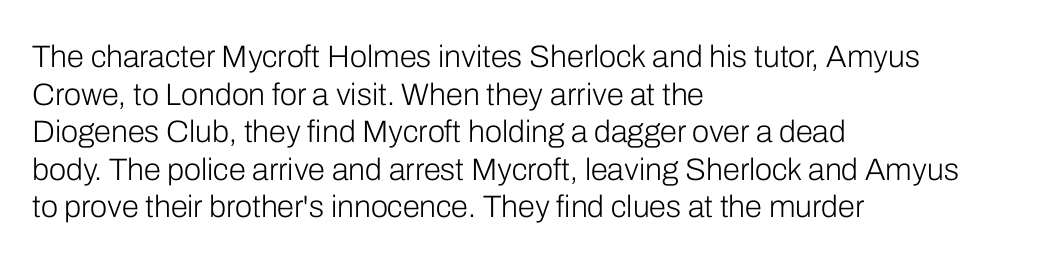
Character widths vary here, with narrow letters taking less room than wide ones. Grotesque or geometric, the face here clearly has no serifs. The strokes carry an ordinary text weight at most. Layout note: lines flush left. The glyphs are unaccompanied by any horizontal stroke below them.
